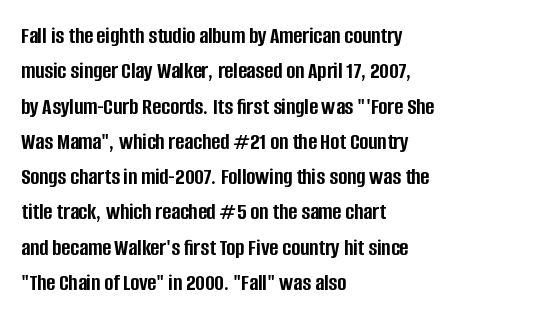
{"italic": "no", "bold": "yes", "underline": "no", "align": "left", "line_spacing": "normal", "line_spacing_ratio": 1.47, "letter_spacing": "normal", "letter_spacing_em": 0.0, "glyph_px": 24}
